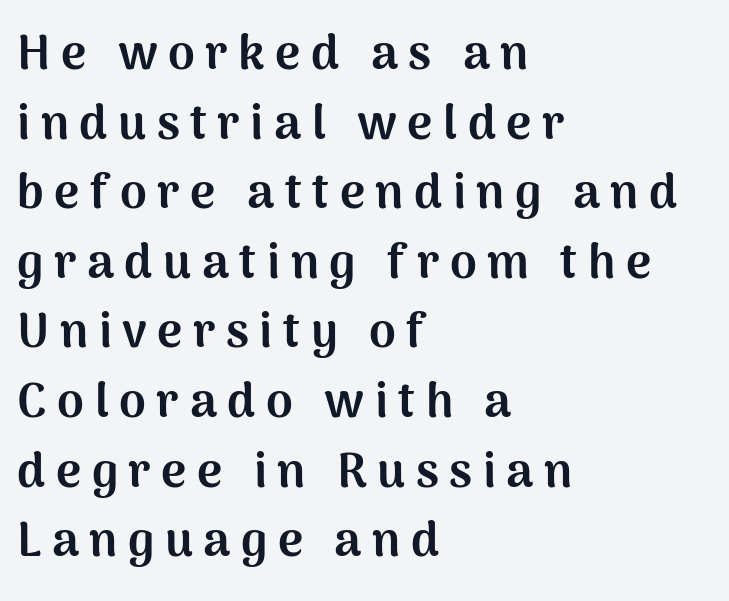
The image shows 48 px bold sans-serif type, upright; set left-aligned, normal line spacing (1.45x), unusually wide letter spacing (+0.22 em), not underlined; medium stroke contrast and a medium x-height.
